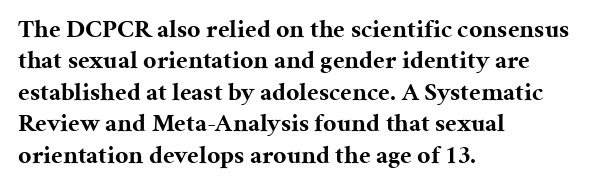
Posture: straight, roman, zero tilt. A student would call this left alignment; a typographer would say flush left, rag right. Rule under the text: the space is simply empty. Between one letter and the next there's only the usual sliver of space. Plenty of ink on the page — the face is bold.
